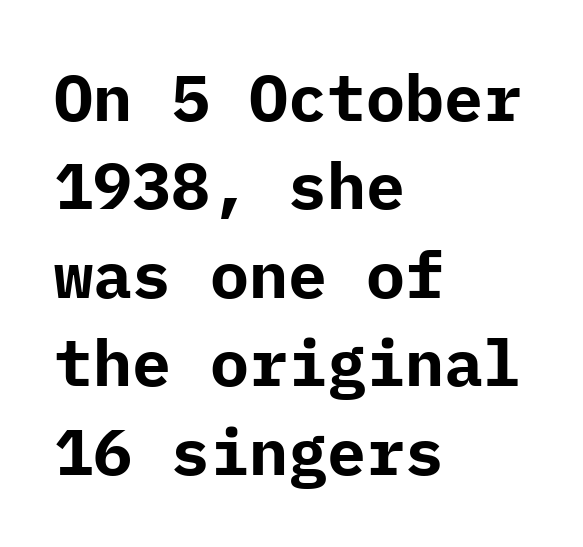
Q: Is the text bold? A: Yes.
Q: Is the text italic (slanted)? A: No, it is upright.
Q: Is the typeface a serif or a sans-serif typeface? A: Sans-serif.
Q: Is the text underlined? A: No.
Q: How is the paragraph aligned? A: Left-aligned.
Q: Is the spacing between letters normal or unusually wide? A: Normal.
Q: Is the spacing between lines tight, normal or loose? A: Normal.
Q: Width (condensed, normal, or wide)? A: Normal.
Q: Stroke contrast? A: Low.
Q: x-height? A: Medium.
